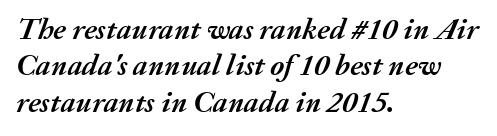
Character widths vary here, with narrow letters taking less room than wide ones. The line texture is even and compact thanks to regular tracking. The rendering anchors every line to the left-hand side. Slanted lettering throughout. Thick stems and heavy bowls — unmistakably bold. Plain, unruled lines of type.
